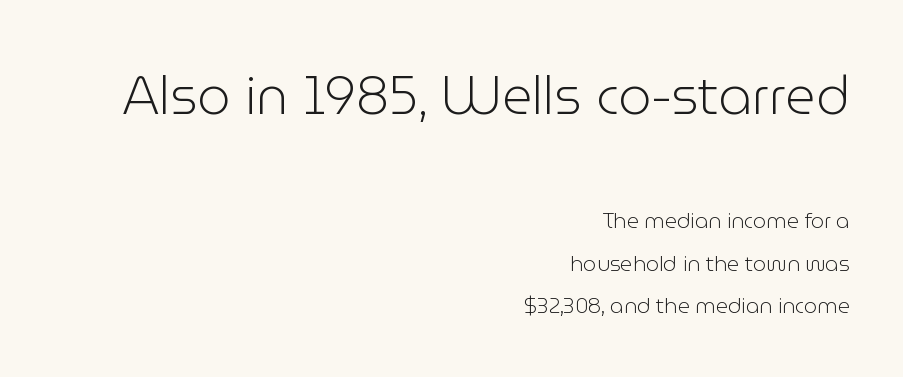
The image shows 53 px light sans-serif type, upright; set right-aligned, loose line spacing (2.03x), normal letter spacing, not underlined; the first (top) block is 2.52x larger; low stroke contrast and a medium x-height.
